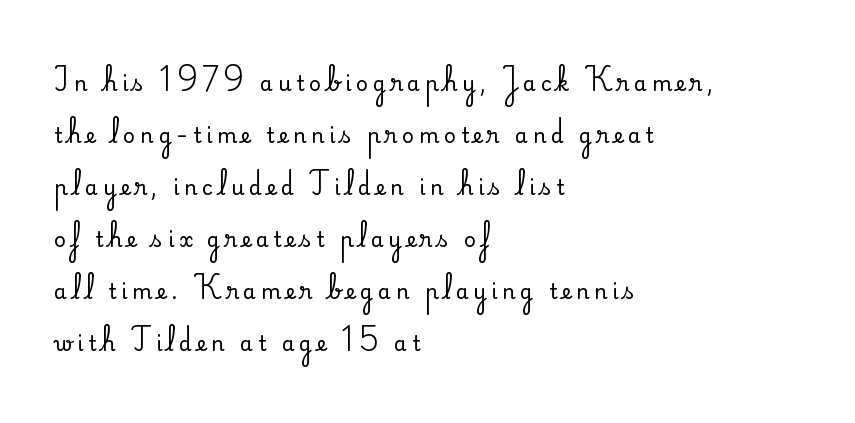
The image shows 21 px text type, upright; set left-aligned, loose line spacing (2.48x), unusually wide letter spacing (+0.22 em), not underlined.
